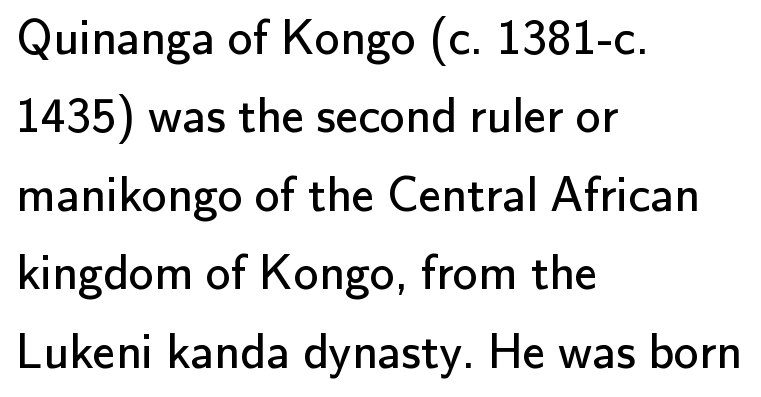
Line spacing here is normal. When letters stand straight like this, we call the style roman or upright. Note the varied advance widths — an 'i' is clearly narrower than an 'm'. No letter is thick-stroked: the sample isn't bold. Observe the ordinary spacing: letters are neighbours, not strangers. No feet cap the strokes, marking this as sans-serif type.
